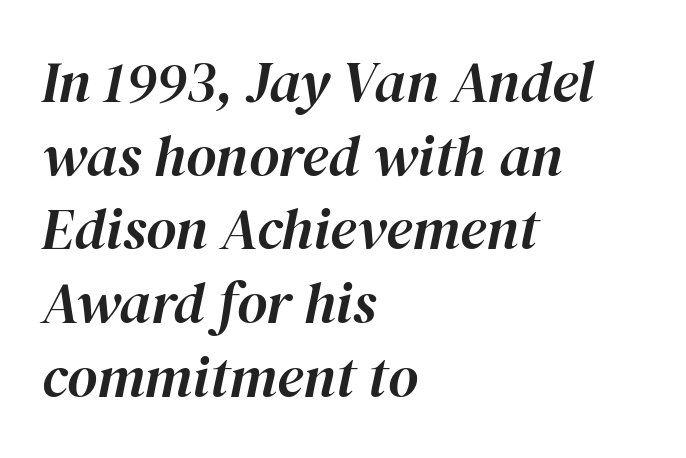
Between one letter and the next there's only the usual sliver of space. The rows are spaced the way most documents space them. Is this a fixed-width face? No — the glyphs have proportional, varying widths. A bare baseline throughout the passage. The lines in this sample share a left origin and differ only in where they stop. Rendered with sloped, italic letterforms.
